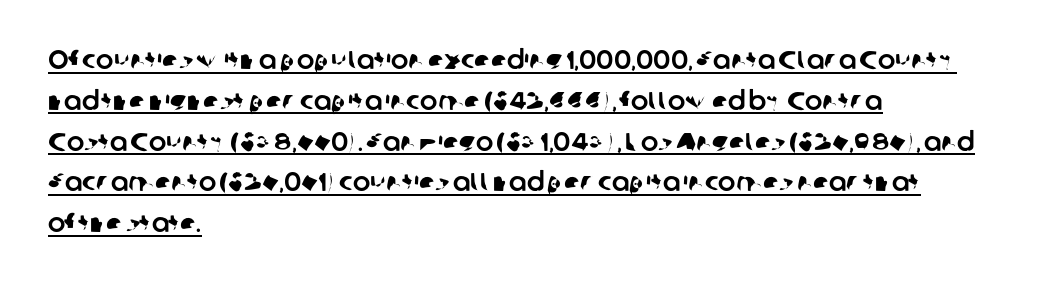
Descenders here cross a horizontal rule under the line. Whoever set this chose a conventional vertical rhythm. The compositor pushed each line to the left boundary. Compared with typical body copy, the letter spacing here is the same.
